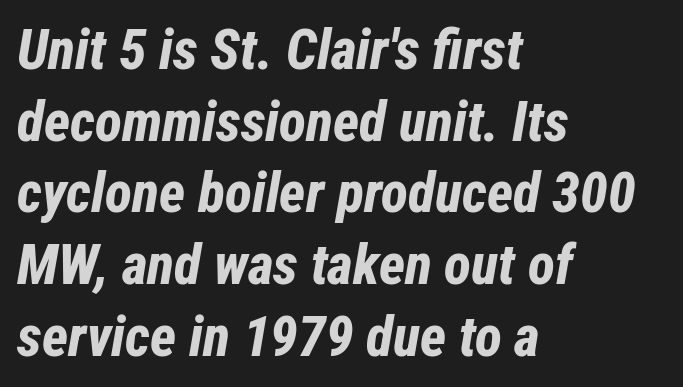
The image shows 56 px bold, condensed type, italic (leaning right); set left-aligned, normal line spacing (1.28x), normal letter spacing, not underlined; low stroke contrast and a medium x-height.
